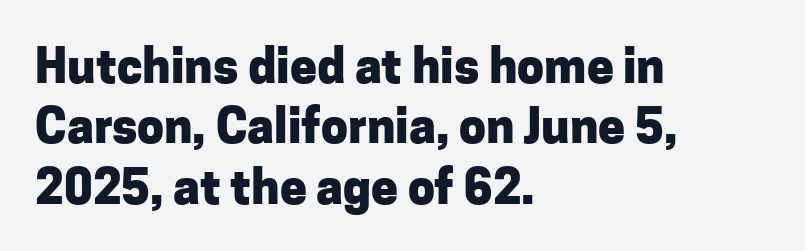
Q: Is the text bold? A: Yes.
Q: Is the text italic (slanted)? A: No, it is upright.
Q: Is the typeface a serif or a sans-serif typeface? A: Sans-serif.
Q: Is the text underlined? A: No.
Q: How is the paragraph aligned? A: Left-aligned.
Q: Is the spacing between letters normal or unusually wide? A: Normal.
Q: Is the spacing between lines tight, normal or loose? A: Normal.
Q: Width (condensed, normal, or wide)? A: Normal.
Q: Stroke contrast? A: Low.
Q: x-height? A: Medium.
Q: Monospaced? A: No.
